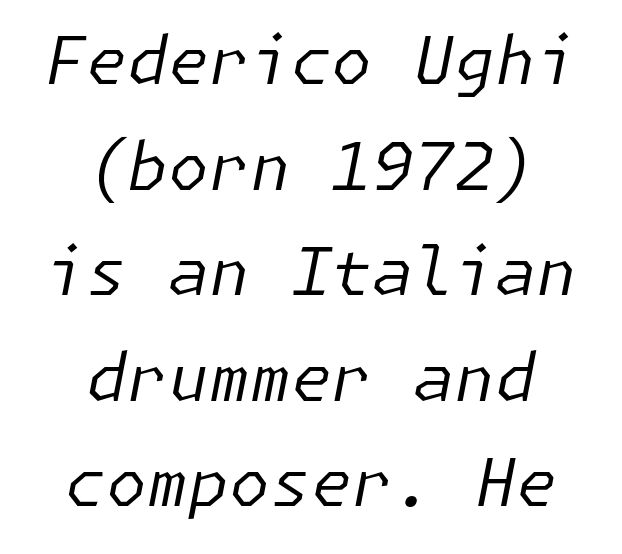
{"italic": "yes", "lean": "right", "slant_degrees": 11, "bold": "no", "weight": "regular", "width": "normal", "stroke_contrast": "low", "x_height": "medium", "underline": "no", "align": "center", "line_spacing": "normal", "line_spacing_ratio": 1.6, "letter_spacing": "normal", "letter_spacing_em": 0.0, "glyph_px": 66}
